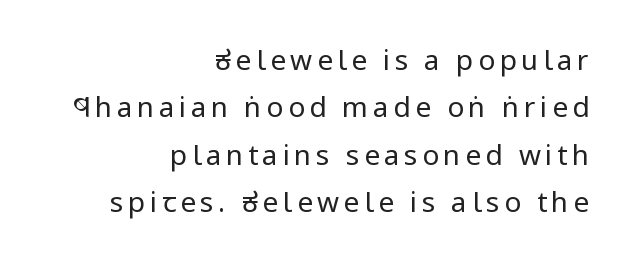
{"serif": "no", "italic": "no", "bold": "no", "weight": "regular", "width": "condensed", "stroke_contrast": "low", "x_height": "large", "monospaced": "no", "underline": "no", "align": "right", "line_spacing": "normal", "line_spacing_ratio": 1.69, "glyph_px": 28}
